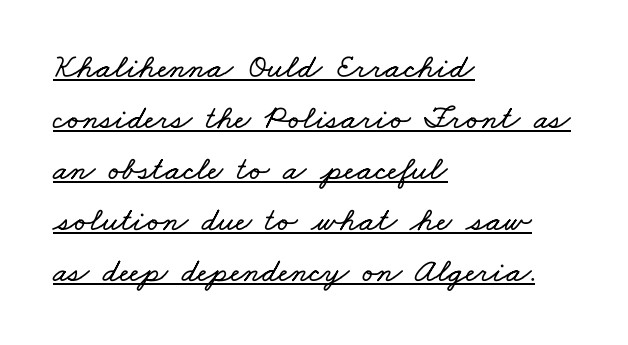
The type is set solid horizontally, with unmodified tracking. A normal amount of white space separates one row of letters from the next. Here the designer chose a conventional face with non-uniform glyph widths. The ragged edge is on the right, which tells us the setting is flush left.
